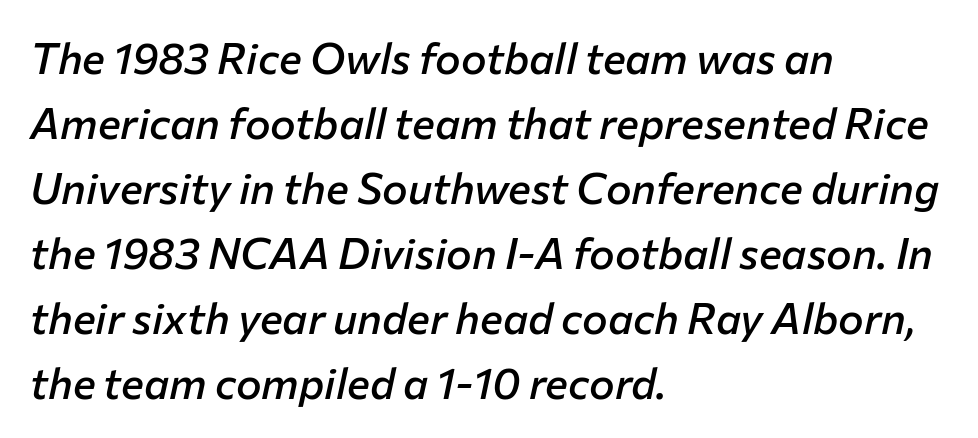
Nobody drew a line under any word here. On the weight axis this lands at semibold, roughly 600. Tracking here is standard; glyphs follow each other at the usual distance. Spacing verdict: proportional, widths tailored to each character.
